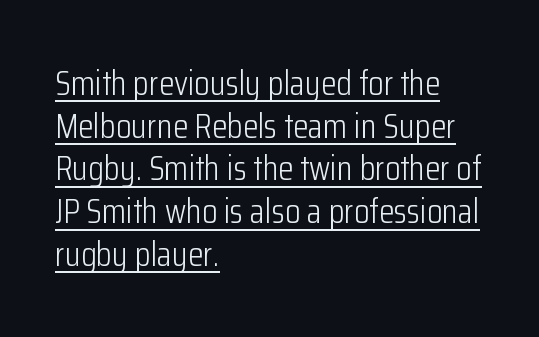
{"serif": "no", "italic": "no", "bold": "no", "weight": "light", "width": "condensed", "stroke_contrast": "low", "x_height": "medium", "monospaced": "no", "underline": "yes", "align": "left", "line_spacing_ratio": 1.22, "letter_spacing": "normal", "letter_spacing_em": 0.0, "glyph_px": 35}
